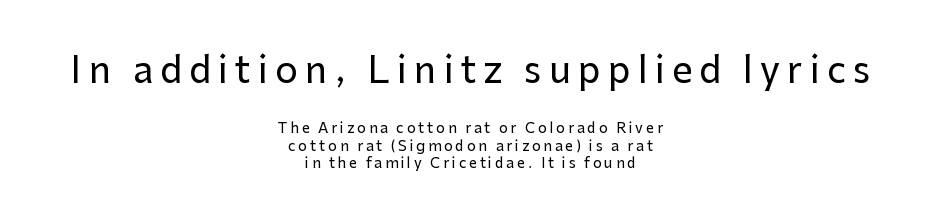
The image shows 36 px sans-serif type, upright; set centered, line spacing 1.24x, unusually wide letter spacing (+0.2 em), not underlined; the first (top) block is 2.57x larger; low stroke contrast and a medium x-height.
